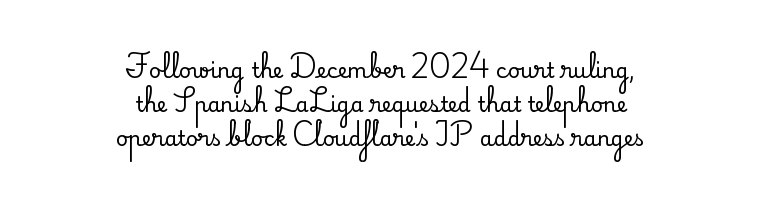
The image shows 21 px text type, upright; set centered, normal line spacing (1.62x), normal letter spacing, not underlined.
